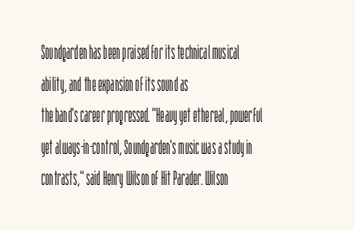
{"italic": "no", "bold": "no", "underline": "no", "align": "left", "line_spacing": "normal", "line_spacing_ratio": 1.58, "letter_spacing": "normal", "letter_spacing_em": 0.0, "glyph_px": 20}
